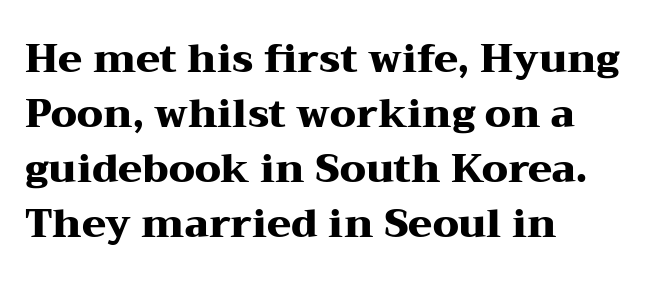
Q: Is the text bold? A: Yes.
Q: Is the text italic (slanted)? A: No, it is upright.
Q: Is the typeface a serif or a sans-serif typeface? A: Serif.
Q: Is the text underlined? A: No.
Q: How is the paragraph aligned? A: Left-aligned.
Q: Is the spacing between letters normal or unusually wide? A: Normal.
Q: Is the spacing between lines tight, normal or loose? A: Normal.
Q: Width (condensed, normal, or wide)? A: Wide.
Q: Stroke contrast? A: Medium.
Q: x-height? A: Medium.
Q: Monospaced? A: No.
